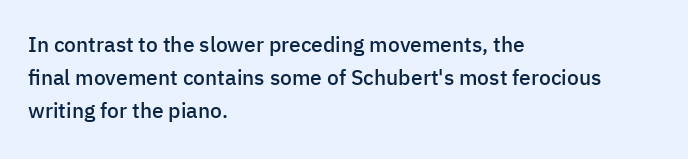
A typesetter would call this zero additional tracking. The foot of each line stays bare and open. Whoever set this chose a conventional vertical rhythm. Short and long lines alike share a common starting point at left. Stems and bowls a touch heavier than normal — semibold. The lettering stays uniformly vertical, giving the passage a roman look.
